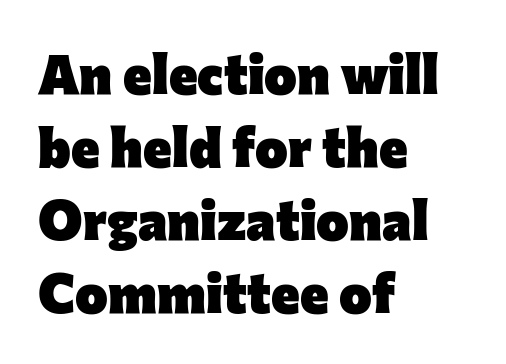
{"serif": "no", "italic": "no", "bold": "yes", "weight": "heavy", "width": "normal", "stroke_contrast": "low", "x_height": "medium", "monospaced": "no", "underline": "no", "align": "left", "line_spacing": "normal", "line_spacing_ratio": 1.33, "letter_spacing": "normal", "letter_spacing_em": 0.0, "glyph_px": 55}
